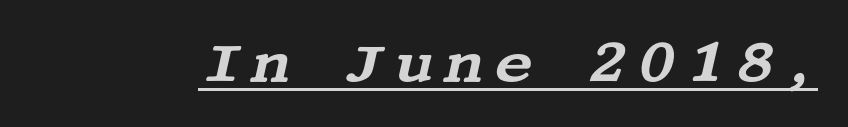
Old-style or modern, the face here clearly has serifs. Caption: lettering with a line underneath. This sample uses an oblique cut, with every glyph tilted off the vertical.
